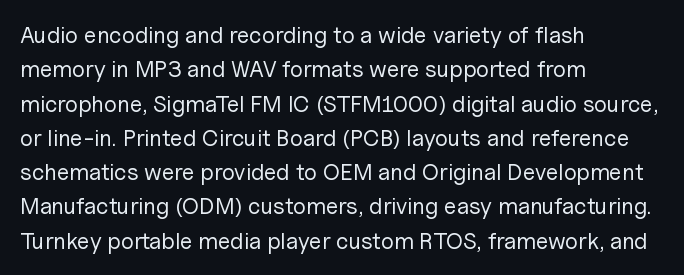
The vertical gap from one line to the next is medium. These lines were composed using upright roman letters. Horizontal alignment here is leftward, the default for most running prose. The gaps between neighbouring characters are ordinary and unremarkable. Weight: regular or lighter.
